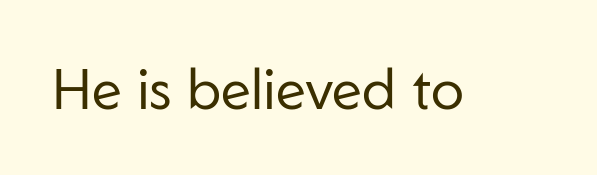
Check where the strokes stop: nothing finishes them off — pure sans. The rendering keeps characters at their native spacing. Lines of text with bare space underneath. No extra ink here — the face is not bold. You could not count columns in this text — the font is proportionally spaced. The axis of the letterforms is exactly vertical.
